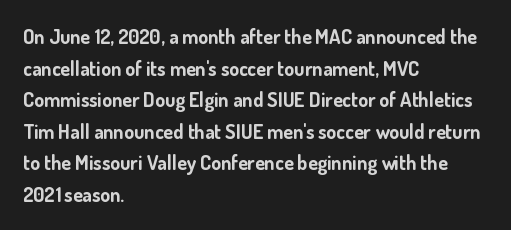
The image shows 20 px bold type, upright; set left-aligned, normal line spacing (1.58x), normal letter spacing, not underlined.
